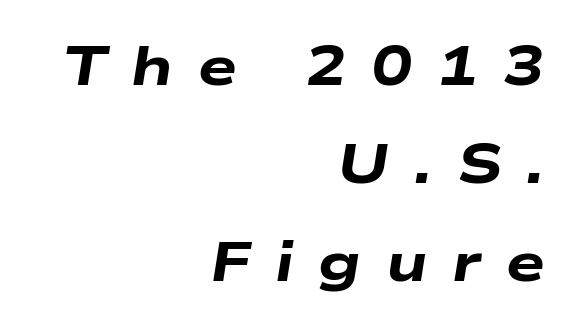
If you drew a ruler down the right edge, every line would touch it. These words are printed bold, with thick strokes throughout. Glance below the letters and you will spot only blank space. Note the varied advance widths — an 'i' is clearly narrower than an 'm'.
